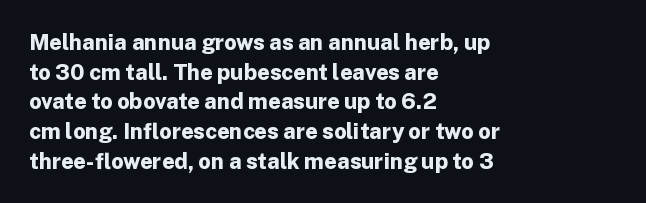
Q: Is the text bold? A: Yes.
Q: Is the text italic (slanted)? A: No, it is upright.
Q: Is the text underlined? A: No.
Q: How is the paragraph aligned? A: Left-aligned.
Q: Is the spacing between letters normal or unusually wide? A: Normal.
Q: Is the spacing between lines tight, normal or loose? A: Normal.
